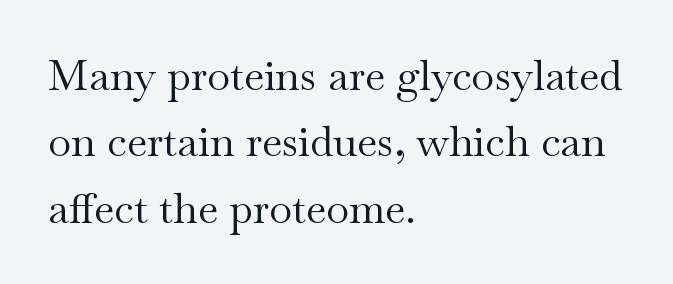
Q: Is the text bold? A: No.
Q: Is the text italic (slanted)? A: No, it is upright.
Q: Is the typeface a serif or a sans-serif typeface? A: Serif.
Q: Is the text underlined? A: No.
Q: How is the paragraph aligned? A: Left-aligned.
Q: Is the spacing between letters normal or unusually wide? A: Normal.
Q: Is the spacing between lines tight, normal or loose? A: Normal.
Q: Width (condensed, normal, or wide)? A: Wide.
Q: Stroke contrast? A: Medium.
Q: x-height? A: Small.
Q: Monospaced? A: No.
